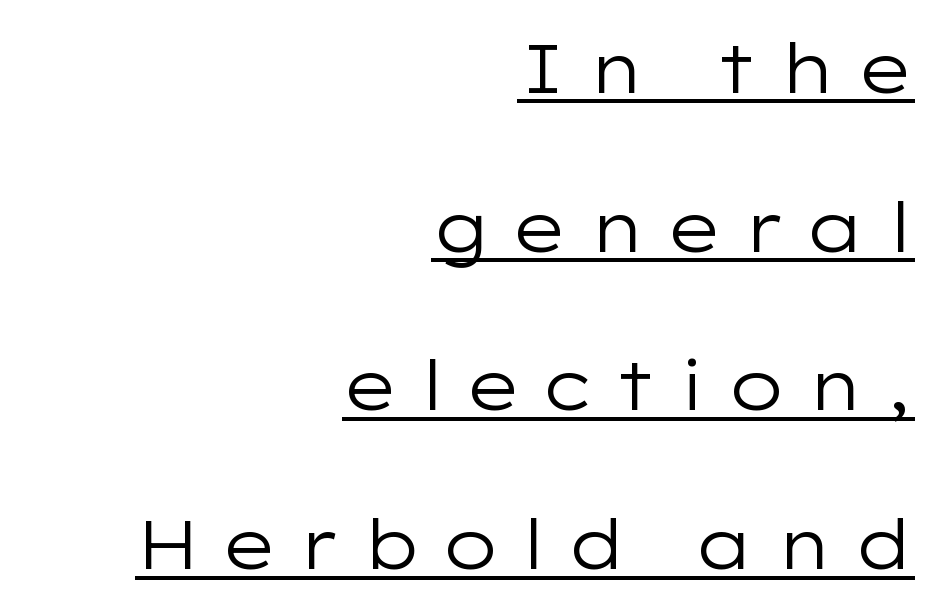
Q: Is the text bold? A: No.
Q: Is the text italic (slanted)? A: No, it is upright.
Q: Is the typeface a serif or a sans-serif typeface? A: Sans-serif.
Q: Is the text underlined? A: Yes.
Q: How is the paragraph aligned? A: Right-aligned.
Q: Is the spacing between letters normal or unusually wide? A: Unusually wide.
Q: Is the spacing between lines tight, normal or loose? A: Loose.
Q: Width (condensed, normal, or wide)? A: Wide.
Q: Stroke contrast? A: Low.
Q: x-height? A: Medium.
Q: Monospaced? A: No.
